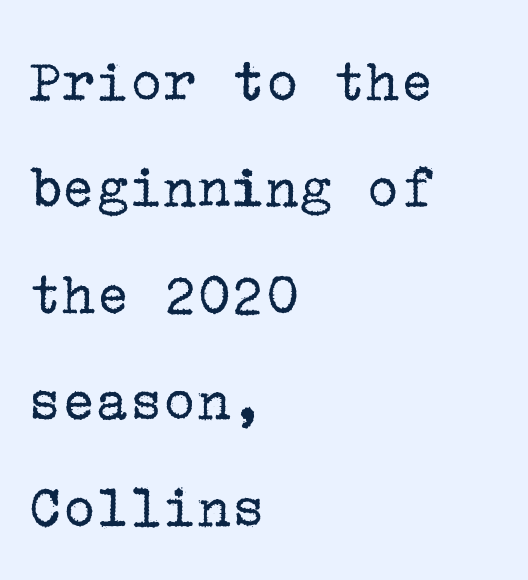
Q: Is the text bold? A: No.
Q: Is the text italic (slanted)? A: No, it is upright.
Q: Is the typeface a serif or a sans-serif typeface? A: Serif.
Q: Is the text underlined? A: No.
Q: How is the paragraph aligned? A: Left-aligned.
Q: Is the spacing between letters normal or unusually wide? A: Normal.
Q: Is the spacing between lines tight, normal or loose? A: Normal.
Q: Width (condensed, normal, or wide)? A: Normal.
Q: Stroke contrast? A: Low.
Q: x-height? A: Medium.
